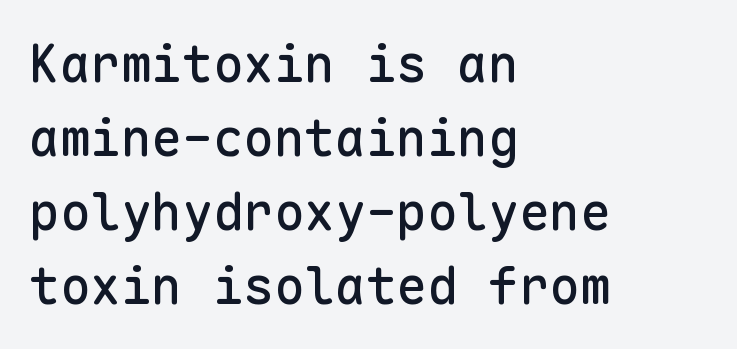
The image shows 51 px sans-serif type, upright, monospaced; set left-aligned, normal line spacing (1.45x), normal letter spacing, not underlined; low stroke contrast and a medium x-height.
